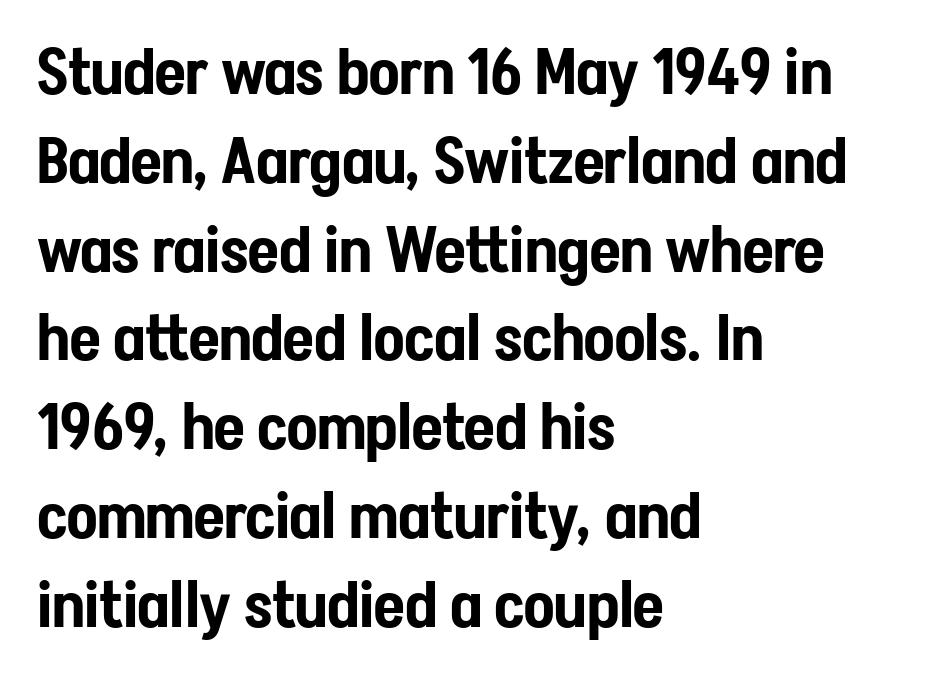
The image shows 63 px condensed sans-serif type, upright; set left-aligned, normal line spacing (1.41x), normal letter spacing, not underlined; low stroke contrast and a medium x-height.
